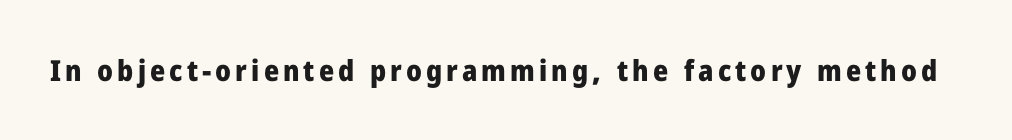
{"serif": "no", "italic": "no", "bold": "yes", "weight": "heavy", "width": "normal", "stroke_contrast": "low", "x_height": "medium", "monospaced": "no", "underline": "no", "glyph_px": 29}
